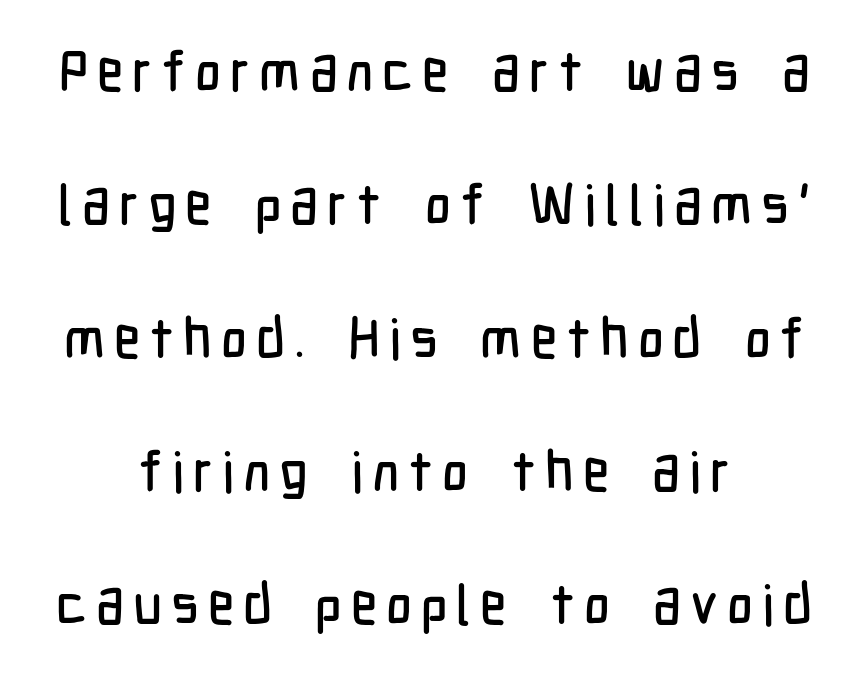
The gap between lines stays unmarked. This is roman type, the default non-slanted kind. The rag falls on both sides of this text block equally. Spacing verdict: proportional, widths tailored to each character. Are there feet on the stems? There aren't — it's a sans. Is there much room between lines? Yes — plenty of vertical air separates them.
